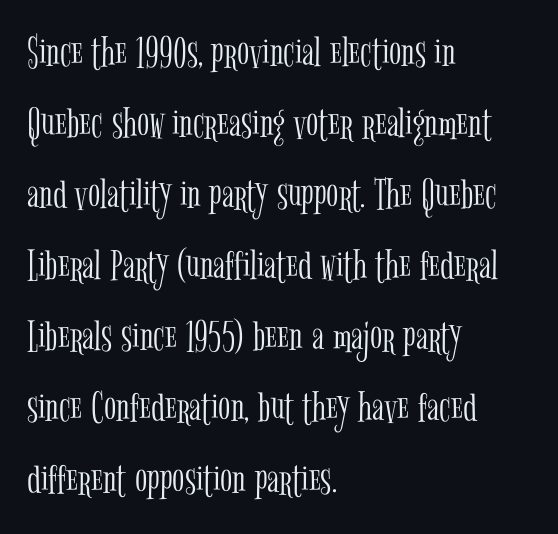
No extra ink here — the face is not bold. Horizontal bands of white between lines are of average thickness. If you drew a ruler down the left edge, every line would touch it. Here the glyphs are tracked normally, forming tight word shapes.
